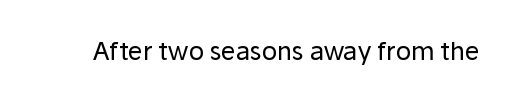
The image shows 25 px text type, upright; set normal letter spacing, not underlined.
